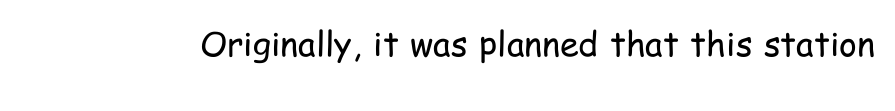
{"serif": "no", "italic": "no", "bold": "no", "weight": "regular", "width": "condensed", "stroke_contrast": "low", "x_height": "medium", "monospaced": "no", "underline": "no", "letter_spacing": "normal", "letter_spacing_em": 0.0, "glyph_px": 34}
